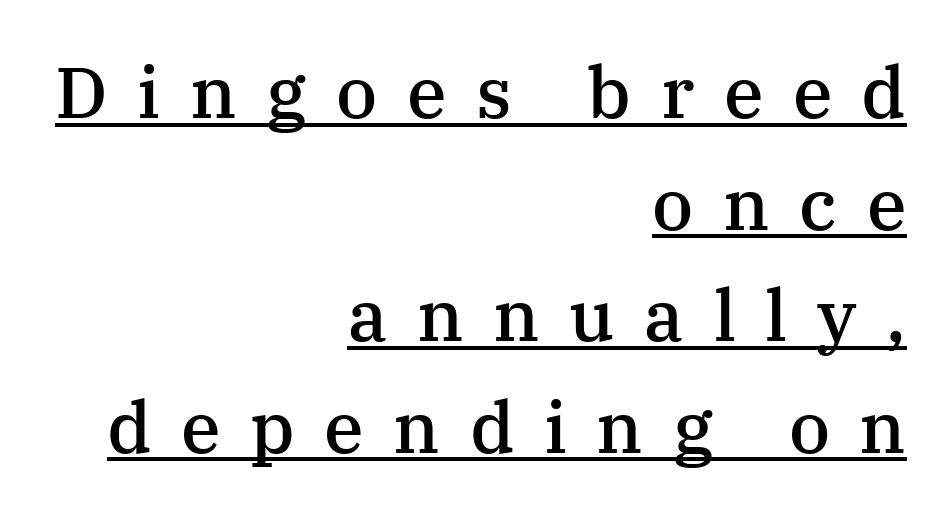
Q: Is the text bold? A: Semi-bold.
Q: Is the text italic (slanted)? A: No, it is upright.
Q: Is the typeface a serif or a sans-serif typeface? A: Serif.
Q: Is the text underlined? A: Yes.
Q: How is the paragraph aligned? A: Right-aligned.
Q: Is the spacing between letters normal or unusually wide? A: Unusually wide.
Q: Is the spacing between lines tight, normal or loose? A: Normal.
Q: Width (condensed, normal, or wide)? A: Normal.
Q: Stroke contrast? A: Medium.
Q: x-height? A: Medium.
Q: Monospaced? A: No.
